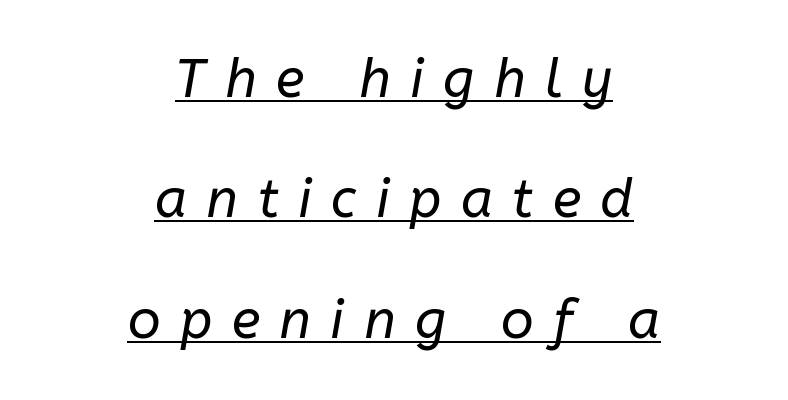
Q: Is the text bold? A: No.
Q: Is the text italic (slanted)? A: Yes, it leans right by about 10 degrees.
Q: Is the text underlined? A: Yes.
Q: How is the paragraph aligned? A: Centered.
Q: Is the spacing between letters normal or unusually wide? A: Unusually wide.
Q: Is the spacing between lines tight, normal or loose? A: Loose.
Q: Width (condensed, normal, or wide)? A: Normal.
Q: Stroke contrast? A: Low.
Q: x-height? A: Medium.
Q: Monospaced? A: No.
